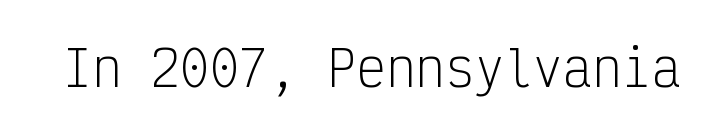
What kind of face is this? One without serifs — a sans. Inter-character spacing is left at the font's built-in metrics. Stroke mass is kept to a normal reading level or below. Each letter, wide or thin by design, is forced into the same width here.
